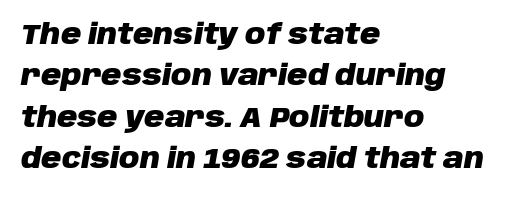
A normal amount of white space separates one row of letters from the next. Every character sits at an angle, as italics do. Strokes here are thick enough to call this a true bold. Left-aligned paragraph, ragged on the right. Varying glyph widths throughout — classic text-font behaviour.
